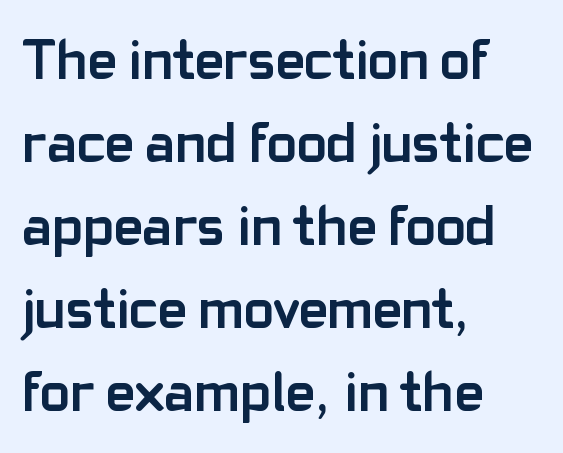
{"serif": "no", "italic": "no", "bold": "yes", "weight": "semibold", "width": "normal", "stroke_contrast": "low", "x_height": "medium", "monospaced": "no", "underline": "no", "align": "left", "line_spacing": "normal", "line_spacing_ratio": 1.48, "letter_spacing": "normal", "letter_spacing_em": 0.0, "glyph_px": 56}
